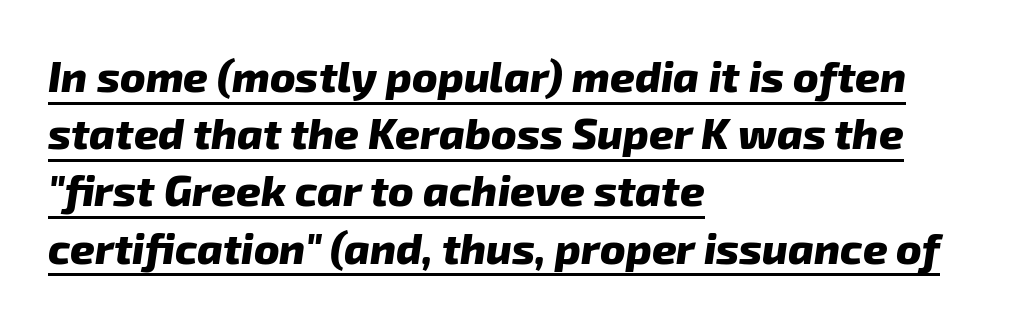
Notice how the passage keeps a crisp vertical edge on the left only. Grotesque or geometric, the face here clearly has no serifs. You could not count columns in this text — the font is proportionally spaced. Inter-character spacing is left at the font's built-in metrics. Leading matches the norm, producing a regular column.
